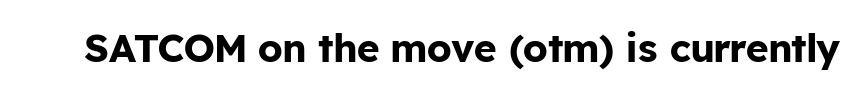
The image shows 39 px bold sans-serif type, upright; set normal letter spacing, not underlined; low stroke contrast and a medium x-height.
